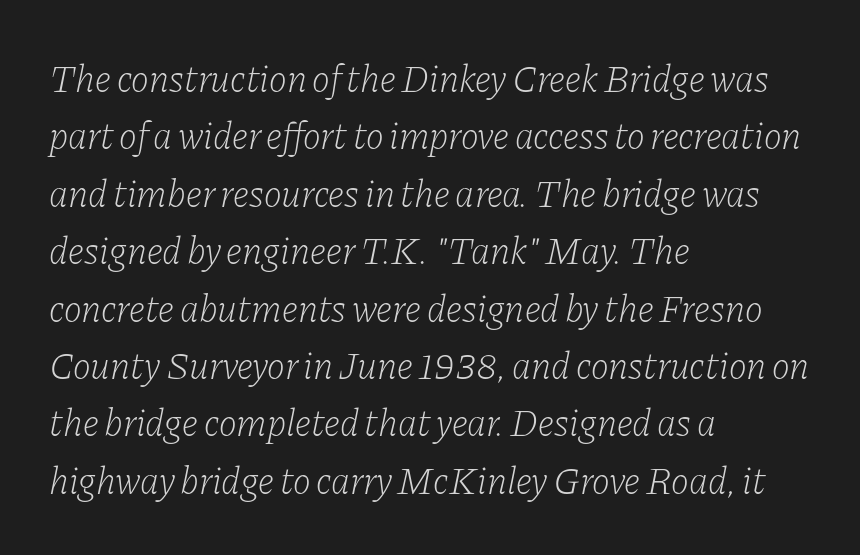
Q: Is the text bold? A: No.
Q: Is the text italic (slanted)? A: Yes, it leans right by about 11 degrees.
Q: Is the typeface a serif or a sans-serif typeface? A: Serif.
Q: Is the text underlined? A: No.
Q: How is the paragraph aligned? A: Left-aligned.
Q: Is the spacing between letters normal or unusually wide? A: Normal.
Q: Is the spacing between lines tight, normal or loose? A: Normal.
Q: Width (condensed, normal, or wide)? A: Normal.
Q: Stroke contrast? A: Low.
Q: x-height? A: Medium.
Q: Monospaced? A: No.
